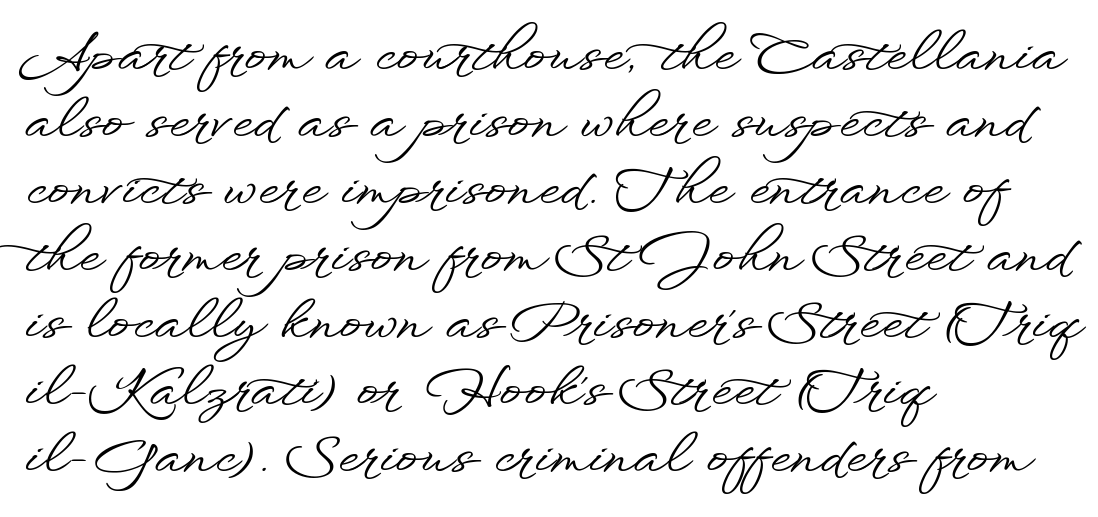
Q: Is the text italic (slanted)? A: Yes.
Q: Is the typeface a serif or a sans-serif typeface? A: Sans-serif.
Q: Is the text underlined? A: No.
Q: How is the paragraph aligned? A: Left-aligned.
Q: Is the spacing between letters normal or unusually wide? A: Normal.
Q: Width (condensed, normal, or wide)? A: Wide.
Q: Stroke contrast? A: Low.
Q: x-height? A: Small.
Q: Monospaced? A: No.
